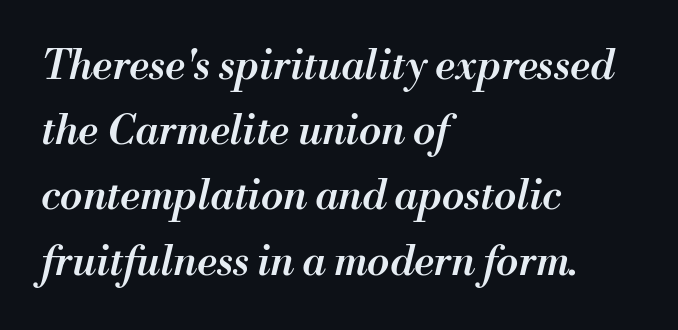
{"italic": "yes", "lean": "right", "slant_degrees": 13, "bold": "semi", "weight": "semibold", "width": "normal", "stroke_contrast": "medium", "x_height": "small", "monospaced": "no", "underline": "no", "align": "left", "line_spacing": "normal", "line_spacing_ratio": 1.59, "letter_spacing": "normal", "letter_spacing_em": 0.0, "glyph_px": 41}
